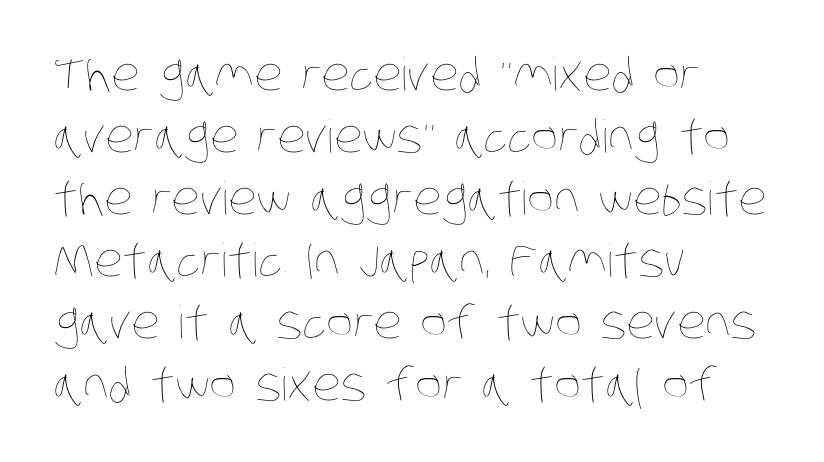
{"bold": "no", "weight": "thin", "width": "condensed", "stroke_contrast": "low", "x_height": "large", "monospaced": "no", "underline": "no", "align": "left", "line_spacing": "normal", "line_spacing_ratio": 1.38, "letter_spacing": "normal", "letter_spacing_em": 0.0, "glyph_px": 45}
